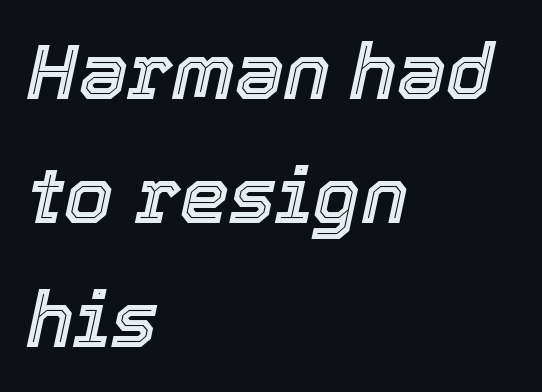
Q: Is the text italic (slanted)? A: Yes, it leans right by about 12 degrees.
Q: Is the text underlined? A: No.
Q: How is the paragraph aligned? A: Left-aligned.
Q: Is the spacing between letters normal or unusually wide? A: Normal.
Q: Is the spacing between lines tight, normal or loose? A: Normal.
Q: Width (condensed, normal, or wide)? A: Normal.
Q: x-height? A: Medium.
Q: Monospaced? A: No.
